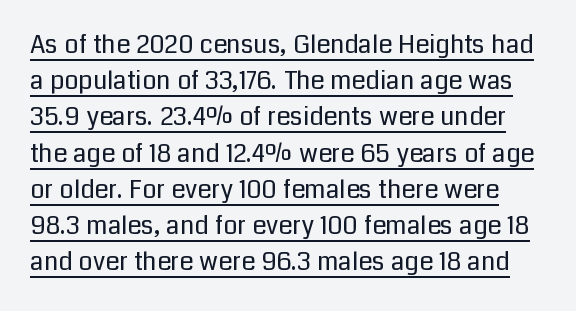
Q: Is the text bold? A: No.
Q: Is the text italic (slanted)? A: No, it is upright.
Q: Is the text underlined? A: Yes.
Q: Is the spacing between letters normal or unusually wide? A: Normal.
Q: Is the spacing between lines tight, normal or loose? A: Normal.
